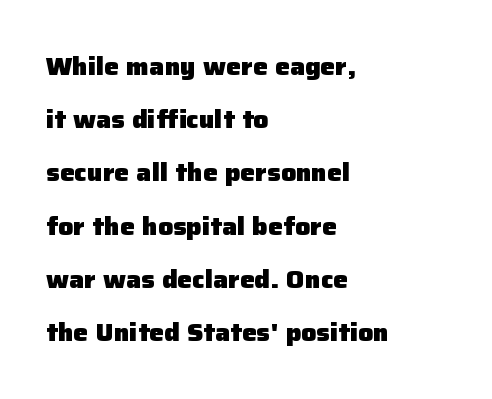
Q: Is the text bold? A: Yes.
Q: Is the text italic (slanted)? A: No, it is upright.
Q: Is the text underlined? A: No.
Q: How is the paragraph aligned? A: Left-aligned.
Q: Is the spacing between letters normal or unusually wide? A: Normal.
Q: Is the spacing between lines tight, normal or loose? A: Loose.
